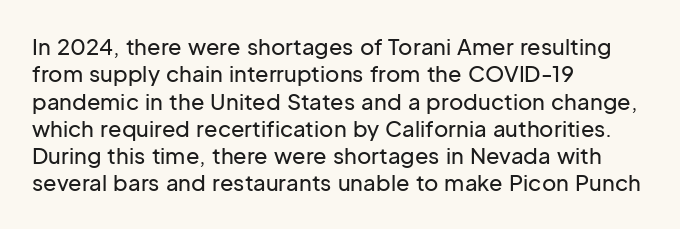
Q: Is the text italic (slanted)? A: No, it is upright.
Q: Is the text underlined? A: No.
Q: How is the paragraph aligned? A: Left-aligned.
Q: Is the spacing between letters normal or unusually wide? A: Normal.
